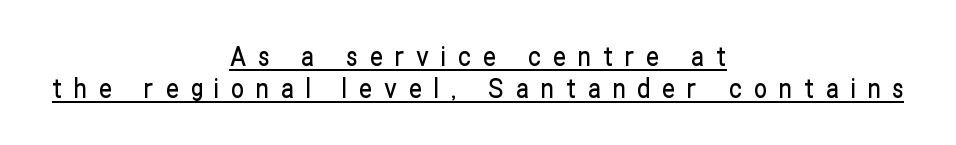
{"italic": "no", "underline": "yes", "align": "center", "line_spacing_ratio": 1.22, "letter_spacing": "wide", "letter_spacing_em": 0.46, "glyph_px": 26}
